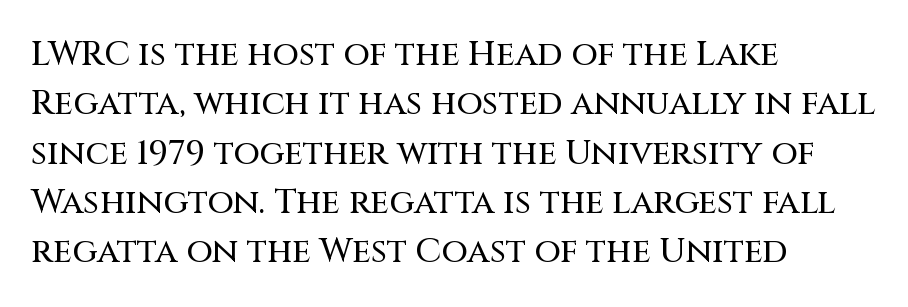
The image shows 34 px sans-serif type, upright; set left-aligned, normal line spacing (1.45x), normal letter spacing, not underlined; medium stroke contrast and a large x-height.
